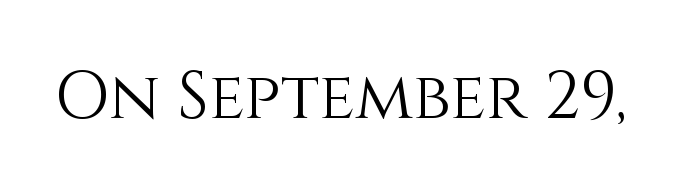
Q: Is the text bold? A: No.
Q: Is the text italic (slanted)? A: No, it is upright.
Q: Is the text underlined? A: No.
Q: Is the spacing between letters normal or unusually wide? A: Normal.
Q: Width (condensed, normal, or wide)? A: Normal.
Q: x-height? A: Large.
Q: Monospaced? A: No.
